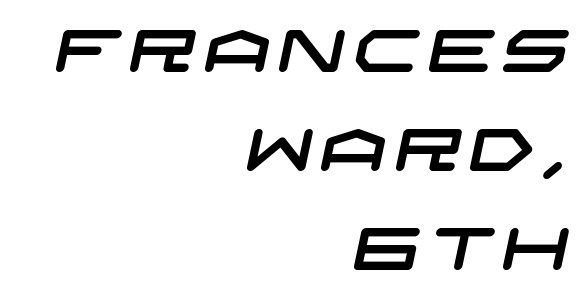
The image shows 59 px wide sans-serif type; set right-aligned, normal line spacing (1.68x), not underlined; low stroke contrast and a large x-height.
